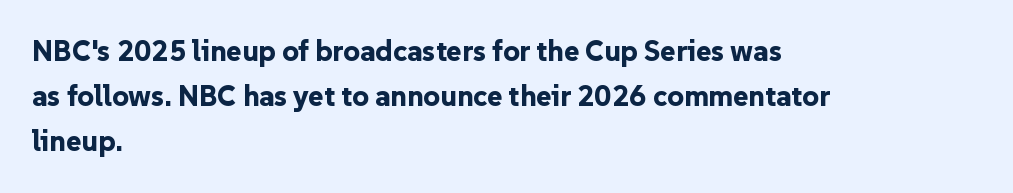
Q: Is the text bold? A: Yes.
Q: Is the text italic (slanted)? A: No, it is upright.
Q: Is the typeface a serif or a sans-serif typeface? A: Sans-serif.
Q: Is the text underlined? A: No.
Q: How is the paragraph aligned? A: Left-aligned.
Q: Is the spacing between letters normal or unusually wide? A: Normal.
Q: Is the spacing between lines tight, normal or loose? A: Normal.
Q: Width (condensed, normal, or wide)? A: Normal.
Q: Stroke contrast? A: Low.
Q: x-height? A: Medium.
Q: Monospaced? A: No.
